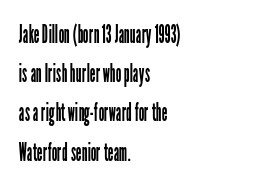
Q: Is the text bold? A: No.
Q: Is the text italic (slanted)? A: No, it is upright.
Q: Is the text underlined? A: No.
Q: How is the paragraph aligned? A: Left-aligned.
Q: Is the spacing between letters normal or unusually wide? A: Normal.
Q: Is the spacing between lines tight, normal or loose? A: Normal.
